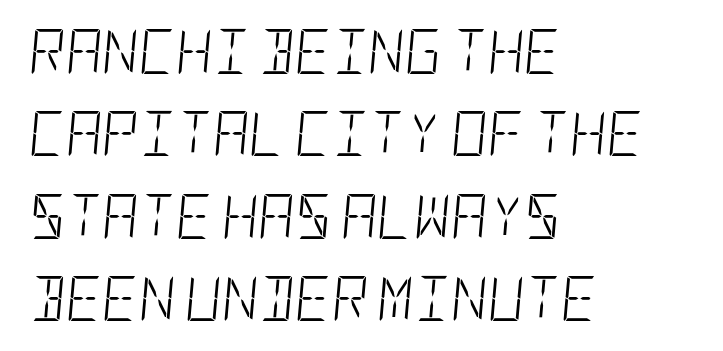
The rag falls on the right side of this text block. Just letters on the line, the space beneath them empty. A light-to-regular cut is what we see here. When letters slant like this, we call the style italic. Look at the tracking — it's just the regular setting, nothing added.
